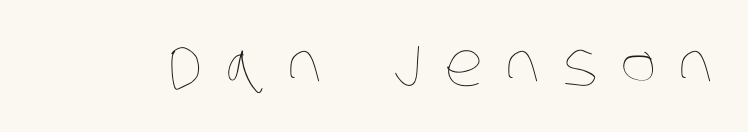
{"bold": "no", "weight": "thin", "width": "condensed", "stroke_contrast": "low", "x_height": "large", "monospaced": "no", "underline": "no", "letter_spacing": "wide", "letter_spacing_em": 0.37, "glyph_px": 61}
